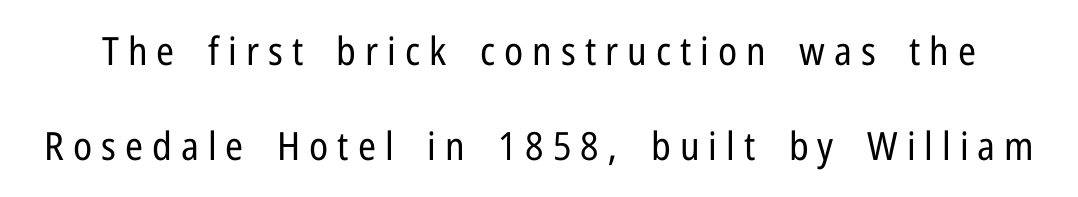
{"serif": "no", "italic": "no", "bold": "no", "weight": "regular", "width": "condensed", "stroke_contrast": "low", "x_height": "medium", "monospaced": "no", "underline": "no", "line_spacing": "loose", "line_spacing_ratio": 2.43, "letter_spacing": "wide", "letter_spacing_em": 0.23, "glyph_px": 39}
